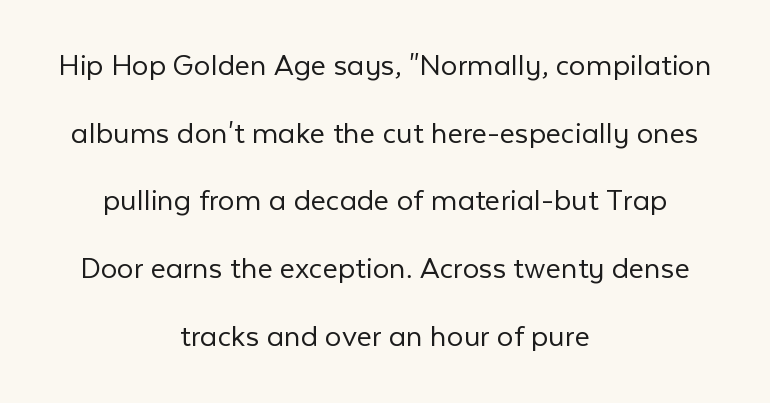
What kind of face is this? One without serifs — a sans. Note the varied advance widths — an 'i' is clearly narrower than an 'm'. Stroke thickness stays within the range of a standard reading face or lighter. If you drew a line through each stem, it would be perfectly vertical. Plain, unruled lines of type.
